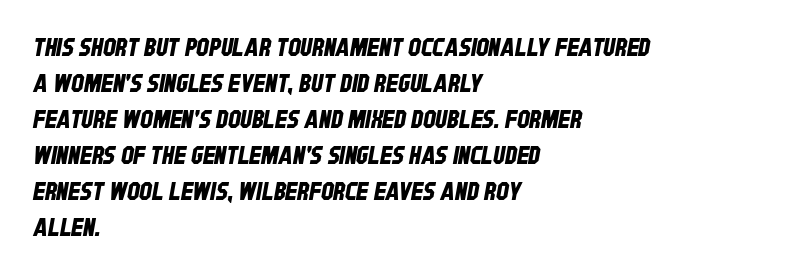
Q: Is the text underlined? A: No.
Q: How is the paragraph aligned? A: Left-aligned.
Q: Is the spacing between letters normal or unusually wide? A: Normal.
Q: Is the spacing between lines tight, normal or loose? A: Normal.
